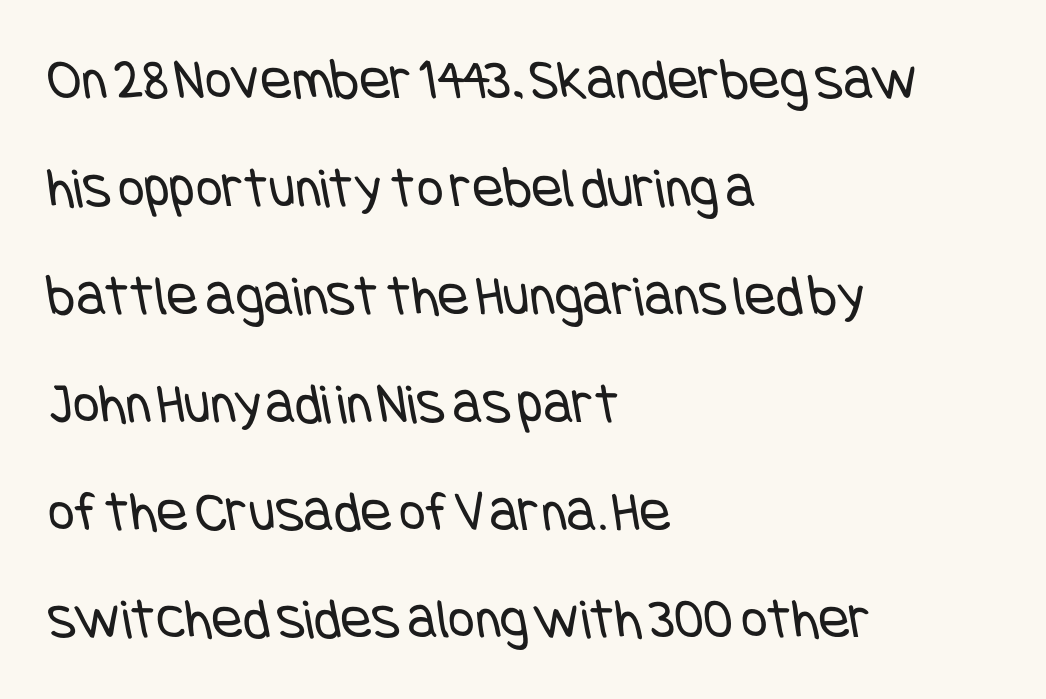
{"serif": "no", "bold": "no", "weight": "regular", "width": "condensed", "stroke_contrast": "low", "x_height": "large", "underline": "no", "align": "left", "line_spacing_ratio": 1.86, "letter_spacing": "normal", "letter_spacing_em": 0.0, "glyph_px": 58}
